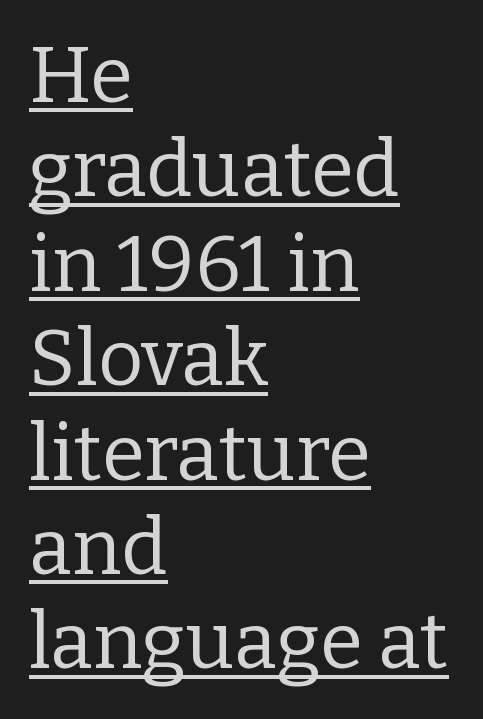
This is serif lettering, the kind often seen in printed books. Reading down the block, your eye returns to a fixed left position each line. Note the varied advance widths — an 'i' is clearly narrower than an 'm'. A continuous stroke trails under the words, as in a hyperlink.
